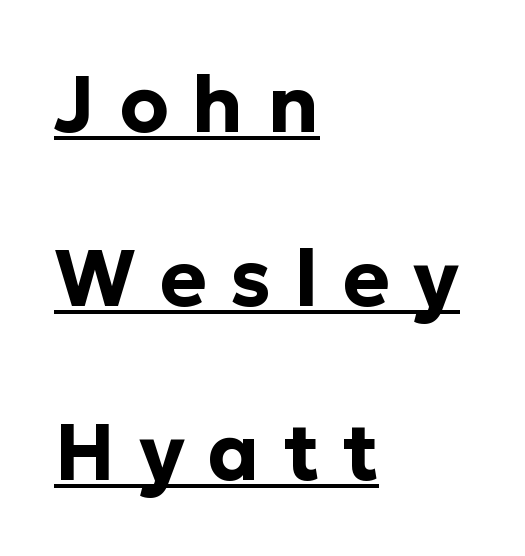
Q: Is the text bold? A: Yes.
Q: Is the text italic (slanted)? A: No, it is upright.
Q: Is the typeface a serif or a sans-serif typeface? A: Sans-serif.
Q: Is the text underlined? A: Yes.
Q: How is the paragraph aligned? A: Left-aligned.
Q: Is the spacing between letters normal or unusually wide? A: Unusually wide.
Q: Is the spacing between lines tight, normal or loose? A: Loose.
Q: Width (condensed, normal, or wide)? A: Normal.
Q: Stroke contrast? A: Low.
Q: x-height? A: Medium.
Q: Monospaced? A: No.
